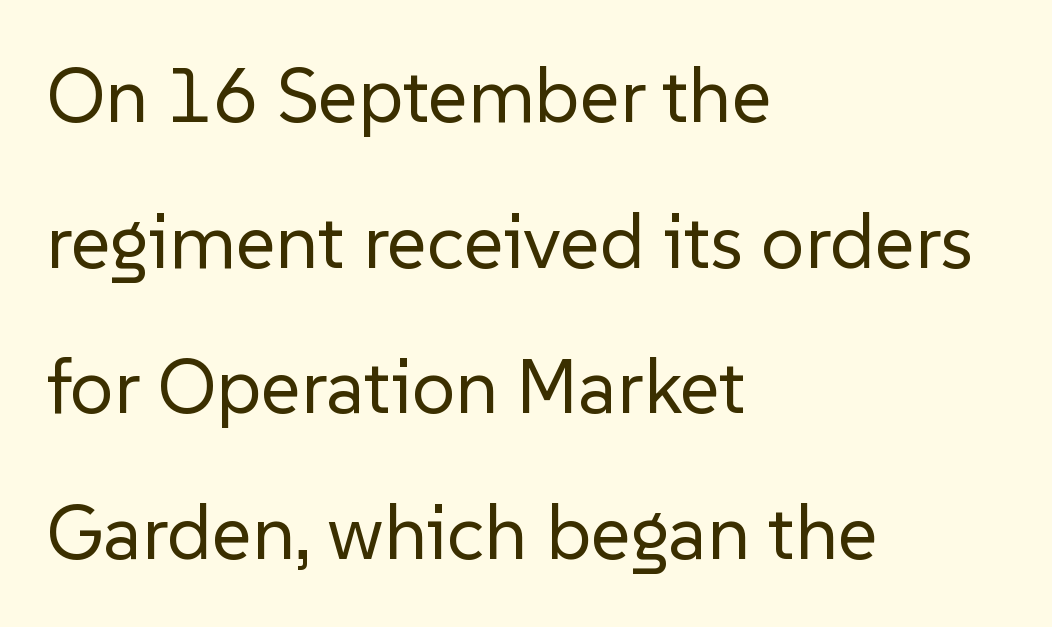
The image shows 77 px regular-weight sans-serif type, upright; set left-aligned, line spacing 1.89x, normal letter spacing, not underlined; low stroke contrast and a medium x-height.
